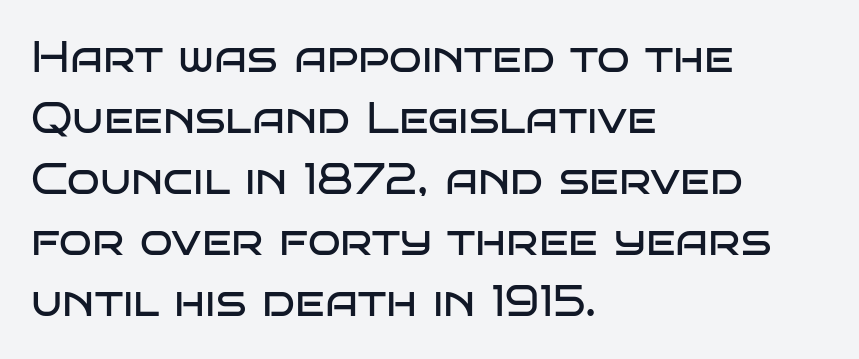
Q: Is the text bold? A: No.
Q: Is the text italic (slanted)? A: No, it is upright.
Q: Is the typeface a serif or a sans-serif typeface? A: Sans-serif.
Q: Is the text underlined? A: No.
Q: How is the paragraph aligned? A: Left-aligned.
Q: Is the spacing between letters normal or unusually wide? A: Normal.
Q: Is the spacing between lines tight, normal or loose? A: Normal.
Q: Width (condensed, normal, or wide)? A: Wide.
Q: Stroke contrast? A: Low.
Q: x-height? A: Large.
Q: Monospaced? A: No.
